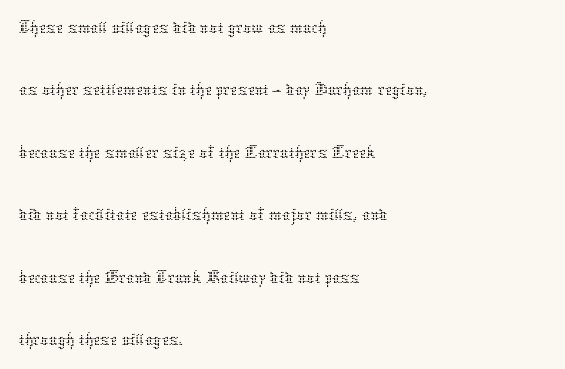
The image shows 40 px thin type, upright; set left-aligned, normal line spacing (1.56x), normal letter spacing, not underlined; low stroke contrast and a medium x-height.
